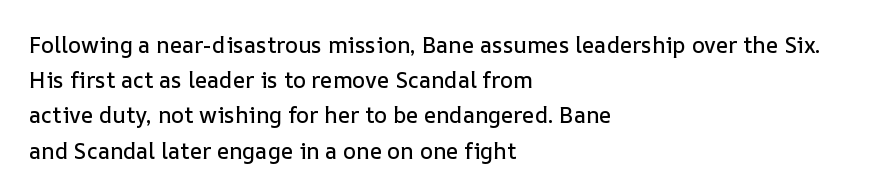
{"italic": "no", "underline": "no", "align": "left", "line_spacing": "normal", "line_spacing_ratio": 1.6, "letter_spacing": "normal", "letter_spacing_em": 0.0, "glyph_px": 22}
